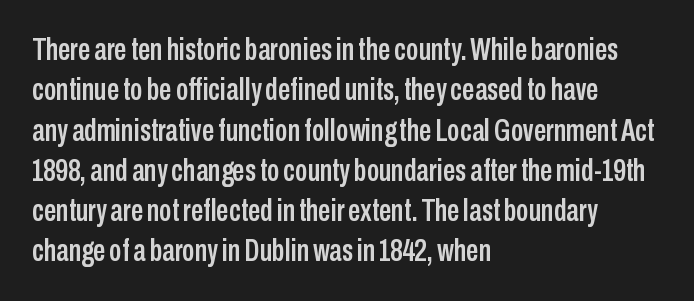
{"serif": "no", "italic": "no", "width": "condensed", "stroke_contrast": "low", "x_height": "medium", "monospaced": "no", "underline": "no", "align": "left", "line_spacing": "normal", "line_spacing_ratio": 1.3, "letter_spacing": "normal", "letter_spacing_em": 0.0, "glyph_px": 31}
